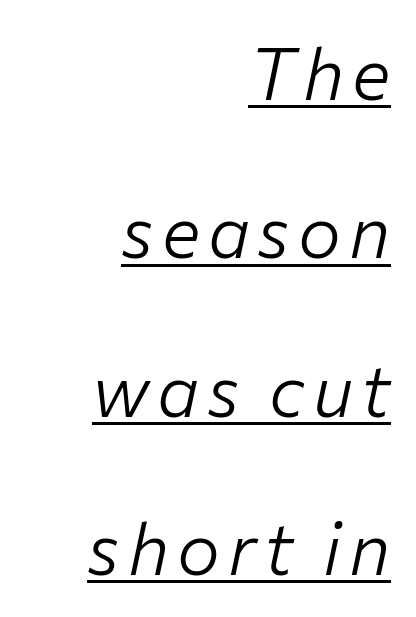
The image shows 72 px light type, italic (leaning right); set right-aligned, loose line spacing (2.2x), underlined; low stroke contrast and a medium x-height.
